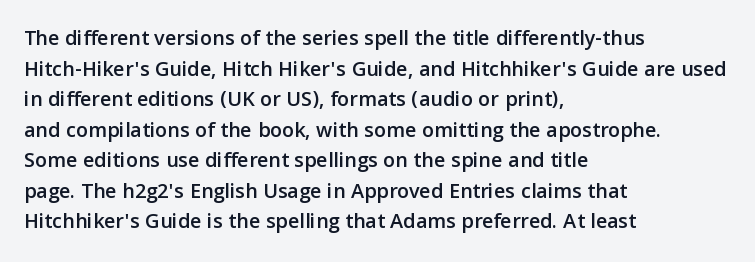
If you drew a line through each stem, it would be perfectly vertical. Honestly, the letter spacing is just normal — you wouldn't notice it. The words here are not underlined. Notice how the passage keeps a crisp vertical edge on the left only. Interline gaps are of average width in this sample.
